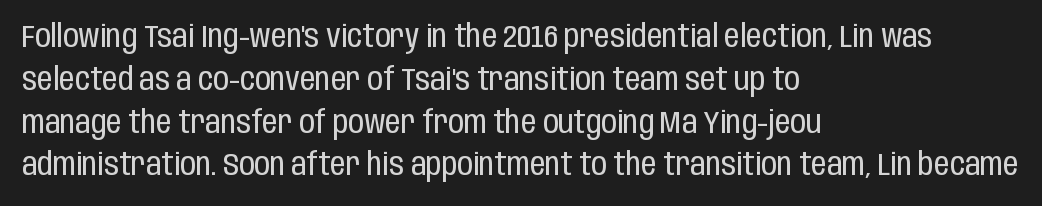
Font category for this specimen: sans-serif. Is this a fixed-width face? No — the glyphs have proportional, varying widths. The face used here is rendered with its standard letterfit. Left-aligned paragraph, ragged on the right. On a weight scale, this lands at 450 or below. Honestly, there is no underline to notice here at all.
